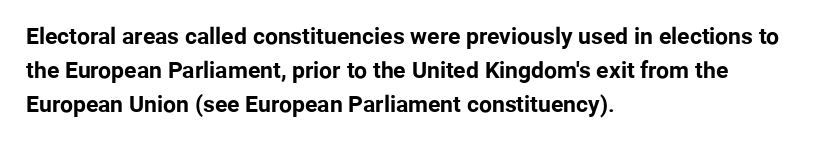
{"italic": "no", "bold": "yes", "underline": "no", "align": "left", "line_spacing": "normal", "line_spacing_ratio": 1.47, "letter_spacing": "normal", "letter_spacing_em": 0.0, "glyph_px": 23}
